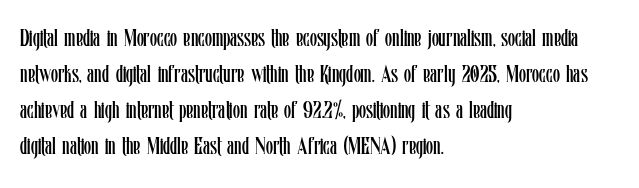
{"italic": "no", "bold": "no", "underline": "no", "align": "left", "line_spacing": "normal", "line_spacing_ratio": 1.56, "letter_spacing": "normal", "letter_spacing_em": 0.0, "glyph_px": 23}
